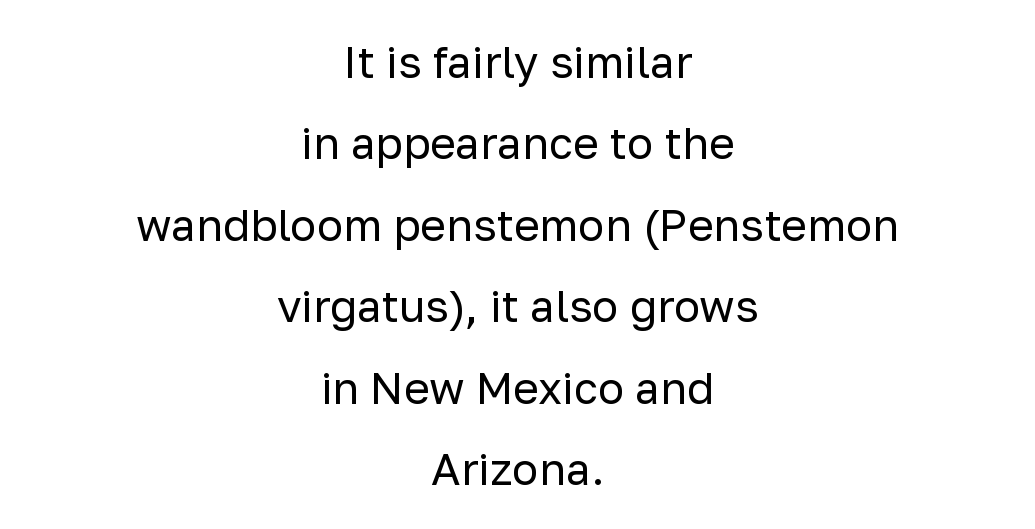
{"serif": "no", "italic": "no", "bold": "no", "weight": "regular", "width": "normal", "stroke_contrast": "low", "x_height": "medium", "monospaced": "no", "underline": "no", "align": "center", "line_spacing_ratio": 1.85, "letter_spacing": "normal", "letter_spacing_em": 0.0, "glyph_px": 44}
